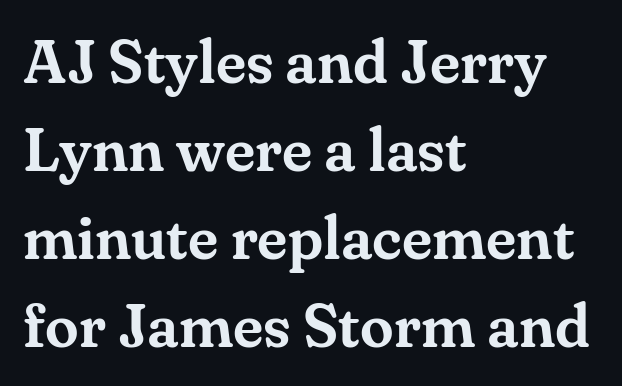
{"serif": "yes", "italic": "no", "width": "normal", "stroke_contrast": "medium", "x_height": "small", "monospaced": "no", "underline": "no", "align": "left", "line_spacing": "normal", "line_spacing_ratio": 1.44, "letter_spacing": "normal", "letter_spacing_em": 0.0, "glyph_px": 61}
